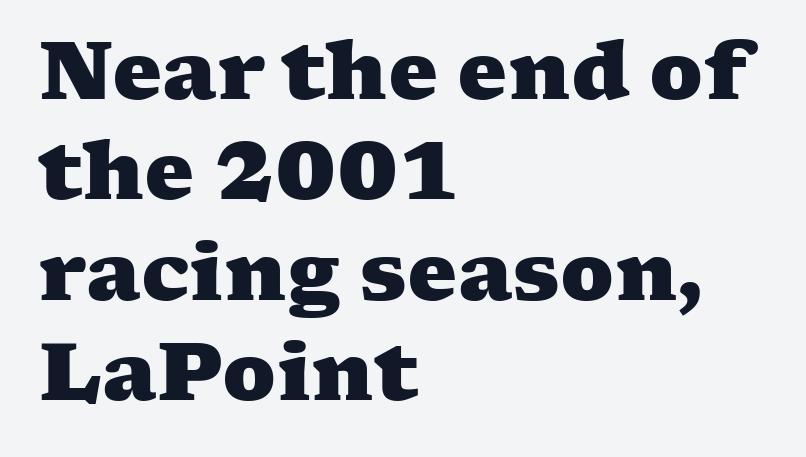
Does the weight exceed regular? Yes, all the way to bold. The rendering keeps characters at their native spacing. Note the varied advance widths — an 'i' is clearly narrower than an 'm'. Typeset ragged right — the left edge is the straight one.
